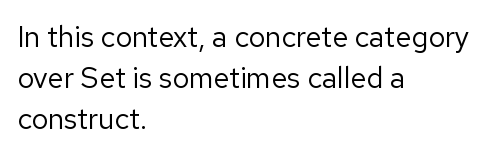
Q: Is the text bold? A: No.
Q: Is the text italic (slanted)? A: No, it is upright.
Q: Is the typeface a serif or a sans-serif typeface? A: Sans-serif.
Q: Is the text underlined? A: No.
Q: How is the paragraph aligned? A: Left-aligned.
Q: Is the spacing between letters normal or unusually wide? A: Normal.
Q: Is the spacing between lines tight, normal or loose? A: Normal.
Q: Width (condensed, normal, or wide)? A: Normal.
Q: Stroke contrast? A: Low.
Q: x-height? A: Medium.
Q: Monospaced? A: No.
